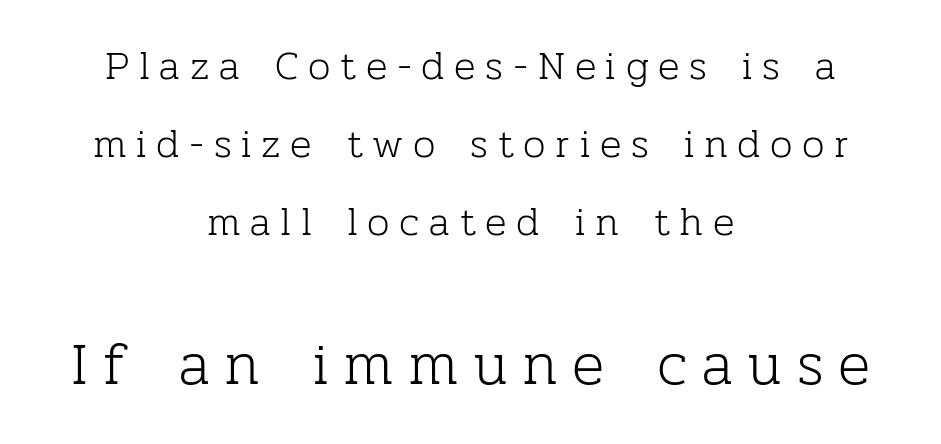
Is there much room between lines? Yes — plenty of vertical air separates them. Horizontally, the lines are justified to the midpoint only. The cut favours lightness, reaching ordinary text weight at its darkest. The letters stand upright; this is a roman face. Words appear elongated and porous because spacing is wide. Type without underlining.
